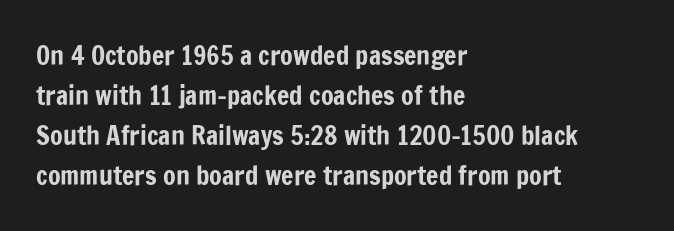
{"italic": "no", "underline": "no", "align": "left", "line_spacing": "normal", "line_spacing_ratio": 1.54, "letter_spacing": "normal", "letter_spacing_em": 0.0, "glyph_px": 26}
